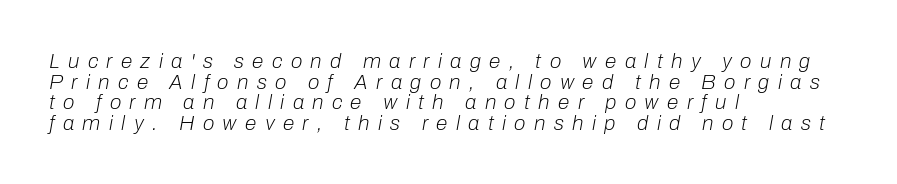
The axis of the letterforms is tilted away from vertical. How would I describe the line gaps? Narrow and economical. No letter is thick-stroked: the sample isn't bold. Decoration check: the copy has no underline.
